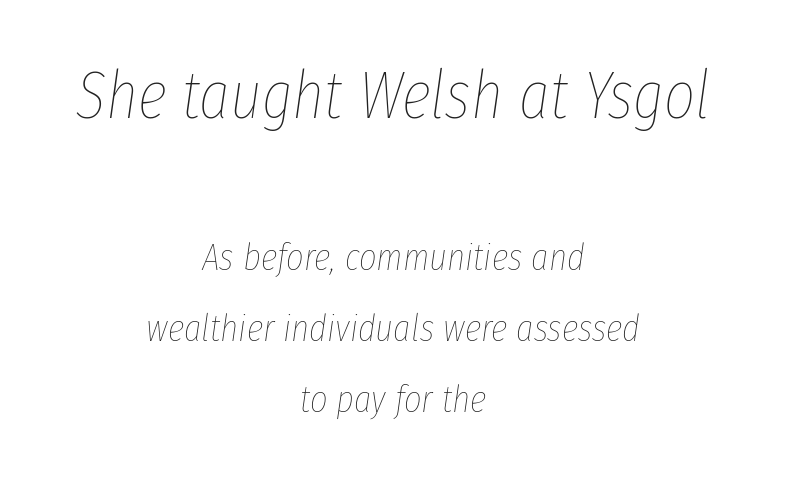
You could not count columns in this text — the font is proportionally spaced. The weight tops out at a normal text grade. No word sits above an underline. The tracking reads as untouched default to a designer's eye.
